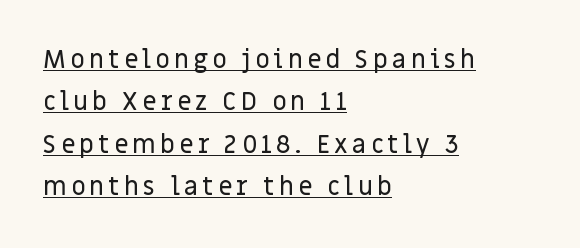
The image shows 25 px text type, upright; set left-aligned, normal line spacing (1.7x), underlined.
